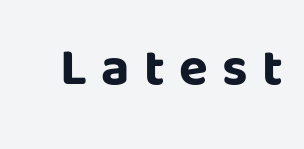
The image shows 53 px bold sans-serif type, upright; set unusually wide letter spacing (+0.27 em), not underlined; low stroke contrast and a large x-height.
